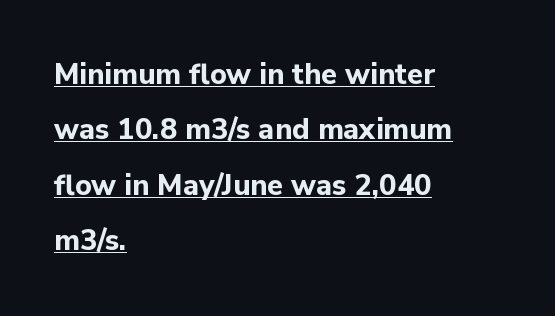
Type style note: lacks serifs. Notice how thick the strokes are: this is what a full bold looks like. Notice the wide empty band between every row — that's loose leading. Varying glyph widths throughout — classic text-font behaviour. In terms of posture, this sample is upright.
